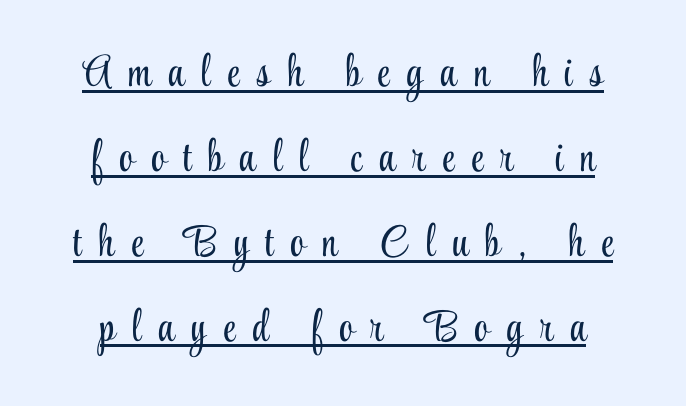
The passage shown is typeset with a serif family. In terms of leading, this rendering errs on the spacious side. Do the characters align in a grid? No, the font is proportional. Compared with undecorated copy, this sample adds a rule below the words.
